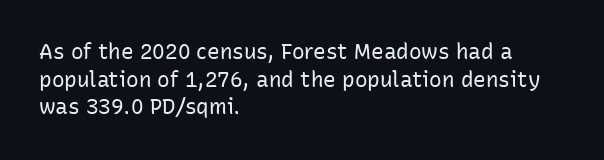
Every stem runs plumb, perpendicular to the baseline. Leftover space on each line is placed entirely after the last word. Check the space under the baseline: it is left empty. This reads as an unemphasized weight, regular at the heaviest. Caption: standard tracking, unaltered.
